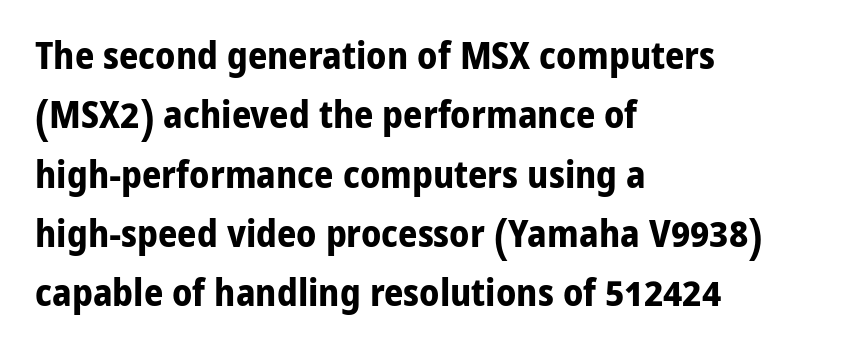
Q: Is the text bold? A: Yes.
Q: Is the text italic (slanted)? A: No, it is upright.
Q: Is the typeface a serif or a sans-serif typeface? A: Sans-serif.
Q: Is the text underlined? A: No.
Q: How is the paragraph aligned? A: Left-aligned.
Q: Is the spacing between letters normal or unusually wide? A: Normal.
Q: Is the spacing between lines tight, normal or loose? A: Normal.
Q: Width (condensed, normal, or wide)? A: Normal.
Q: Stroke contrast? A: Low.
Q: x-height? A: Medium.
Q: Monospaced? A: No.
